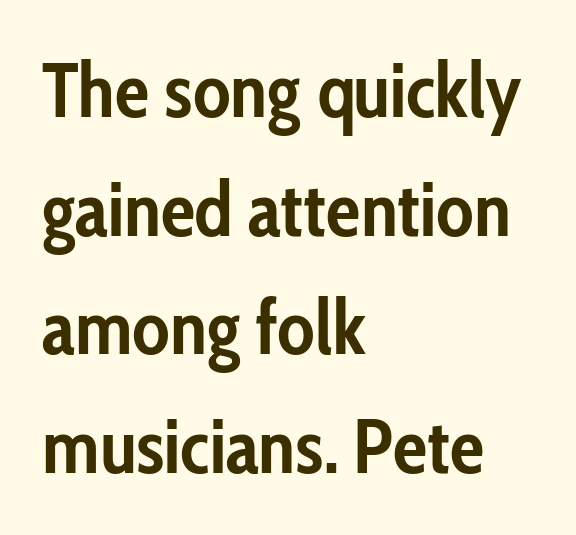
The font family rendered here belongs to the sans-serif group. Anything drawn beneath the words? Only blank space. The rendering anchors every line to the left-hand side. Is this a fixed-width face? No — the glyphs have proportional, varying widths.
